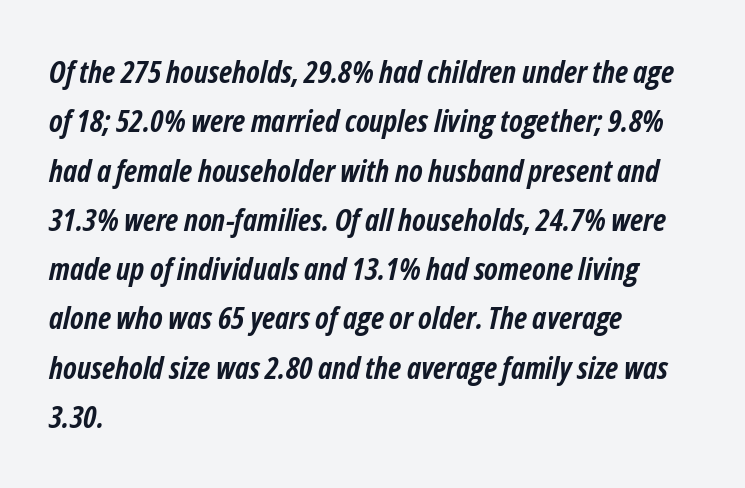
The image shows 31 px semibold, condensed type, italic (leaning right); set left-aligned, normal line spacing (1.59x), normal letter spacing, not underlined; low stroke contrast and a medium x-height.
